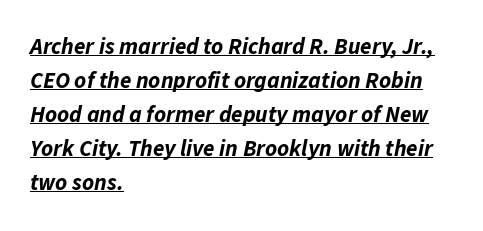
Q: Is the text bold? A: Yes.
Q: Is the text italic (slanted)? A: Yes, it leans right by about 11 degrees.
Q: Is the text underlined? A: Yes.
Q: How is the paragraph aligned? A: Left-aligned.
Q: Is the spacing between letters normal or unusually wide? A: Normal.
Q: Is the spacing between lines tight, normal or loose? A: Normal.
